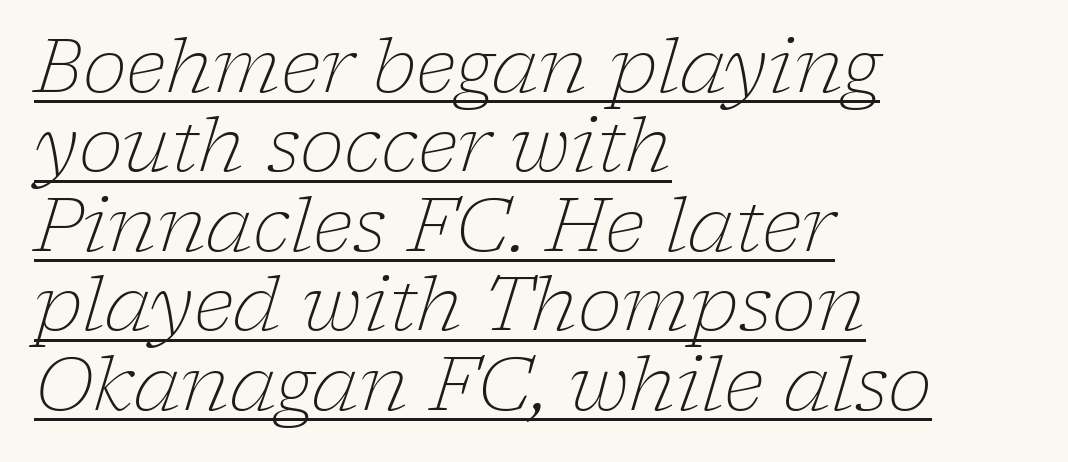
{"serif": "yes", "italic": "yes", "lean": "right", "slant_degrees": 17, "bold": "no", "weight": "light", "width": "normal", "stroke_contrast": "low", "x_height": "medium", "monospaced": "no", "underline": "yes", "align": "left", "line_spacing": "tight", "line_spacing_ratio": 1.06, "letter_spacing": "normal", "letter_spacing_em": 0.0, "glyph_px": 75}
